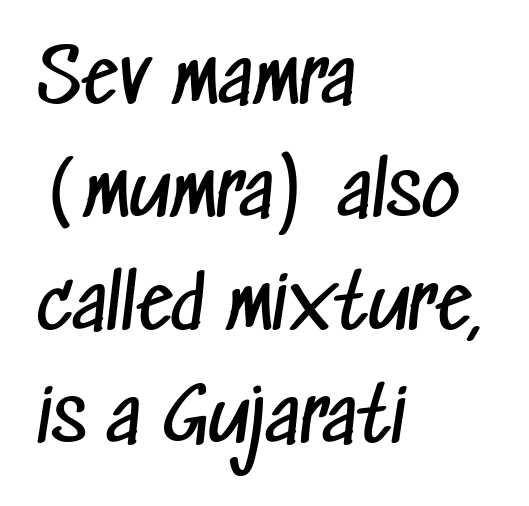
The image shows 73 px regular-weight, condensed sans-serif type; set left-aligned, normal line spacing (1.55x), normal letter spacing, not underlined; low stroke contrast and a medium x-height.
